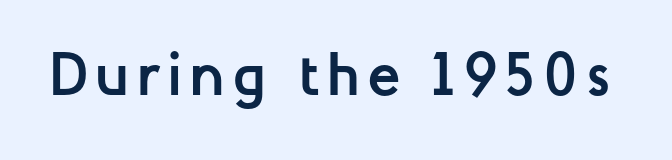
The image shows 61 px semibold sans-serif type, upright; set not underlined; low stroke contrast and a medium x-height.
